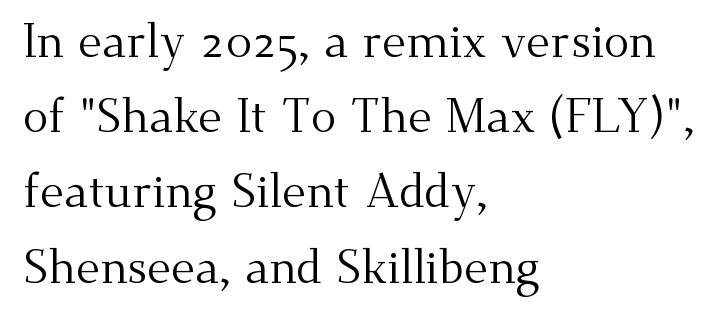
The image shows 47 px regular-weight serif type, upright; set left-aligned, normal line spacing (1.6x), normal letter spacing, not underlined; medium stroke contrast and a small x-height.
